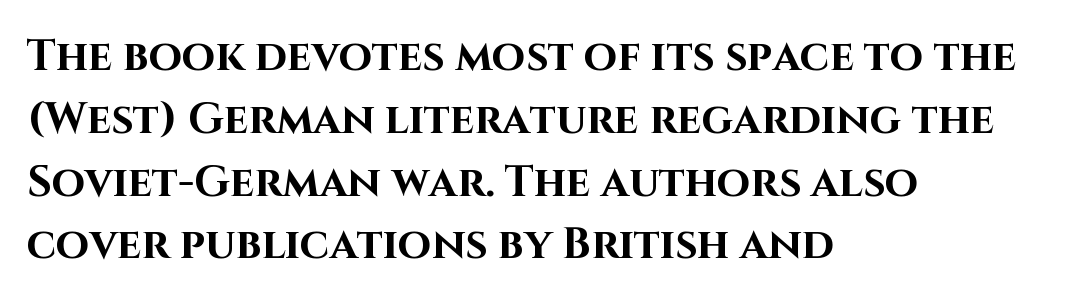
The image shows 43 px bold sans-serif type, upright; set left-aligned, normal line spacing (1.46x), normal letter spacing, not underlined; high stroke contrast and a large x-height.
